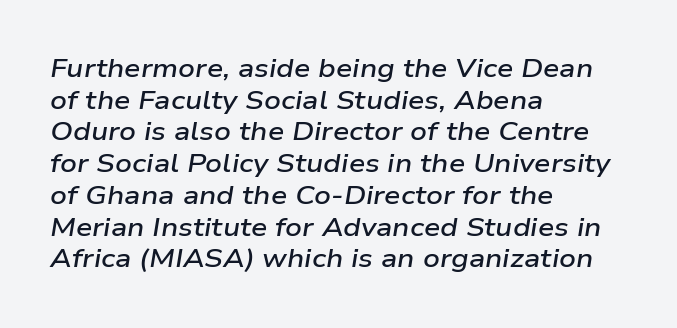
Every row of glyphs begins at an identical x-position on the left. Characters are canted at an angle relative to the baseline's perpendicular. What weight is shown? A semibold, between regular and bold. Does extra space separate the letters? No, they use regular spacing.
